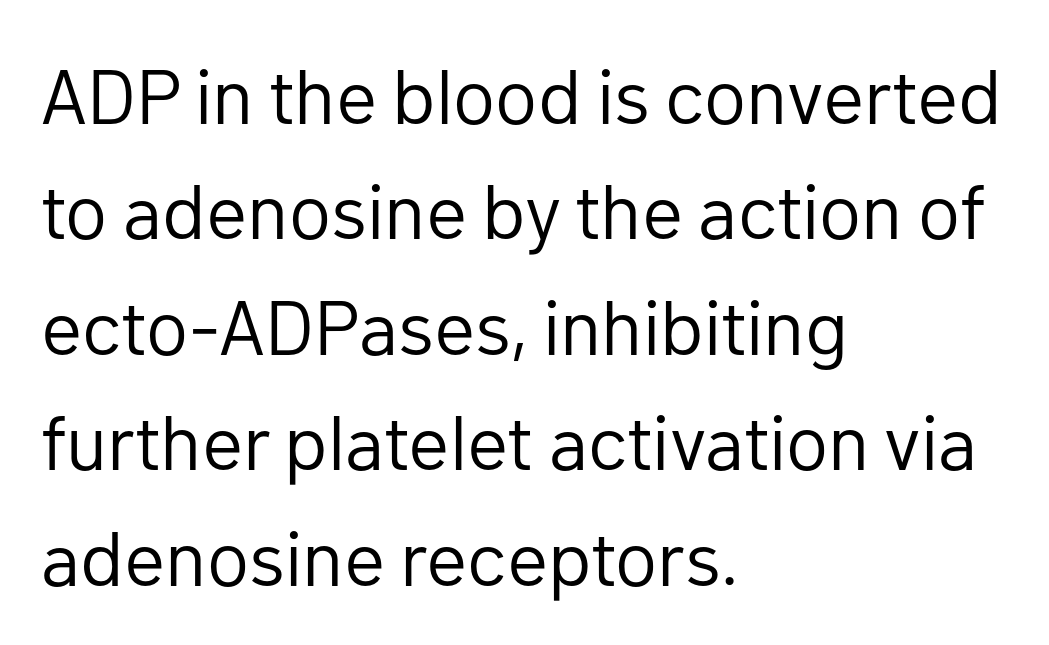
Compared with typical paragraphs, the rows here are spaced about the same. Bold? No — there's no thickening of the strokes. The type sits square on the baseline with zero lean. Check the space under the baseline: it is left empty.
